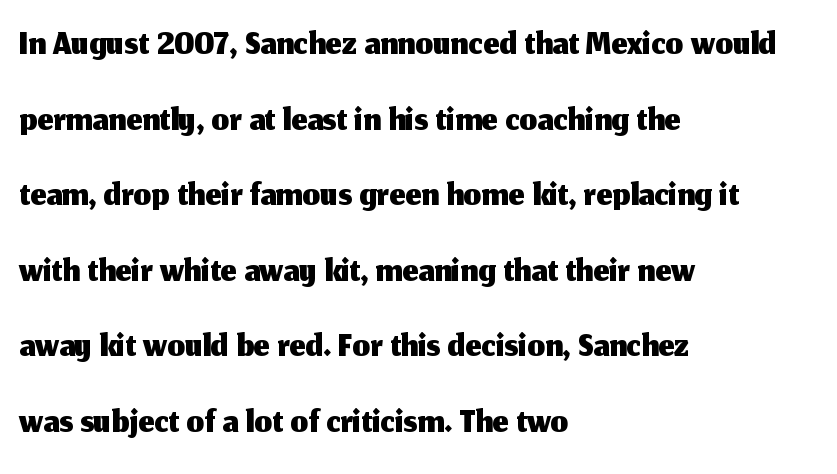
{"serif": "no", "italic": "no", "width": "normal", "stroke_contrast": "medium", "x_height": "medium", "monospaced": "no", "underline": "no", "align": "left", "line_spacing": "normal", "line_spacing_ratio": 1.35, "letter_spacing": "normal", "letter_spacing_em": 0.0, "glyph_px": 56}
